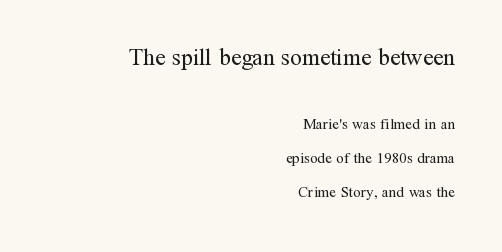
The image shows 23 px text type, upright; set right-aligned, loose line spacing (2.25x), normal letter spacing, not underlined; the first (top) block is 1.53x larger.
